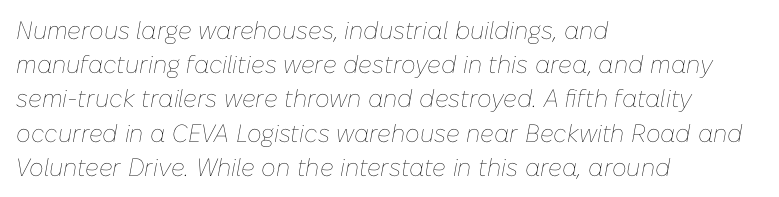
Vertical stems look standard width or narrower in stroke. Does the copy run flush right? No — it runs flush left. If you drew a line through each stem, it would be angled. Clear beneath every line of the passage. Leading: standard. Inter-character spacing is left at the font's built-in metrics.
